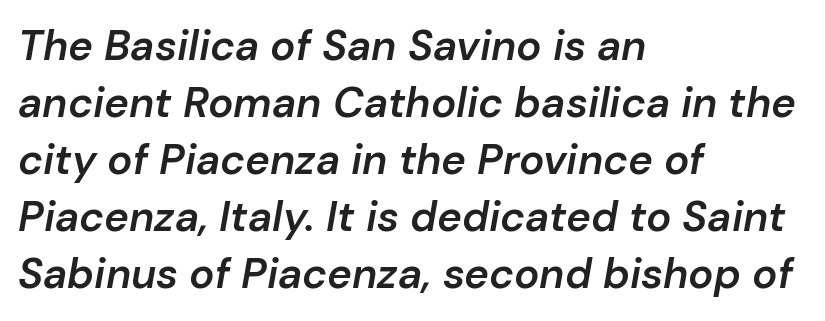
Q: Is the text bold? A: Semi-bold.
Q: Is the text italic (slanted)? A: Yes, it leans right by about 10 degrees.
Q: Is the text underlined? A: No.
Q: How is the paragraph aligned? A: Left-aligned.
Q: Is the spacing between letters normal or unusually wide? A: Normal.
Q: Is the spacing between lines tight, normal or loose? A: Normal.
Q: Width (condensed, normal, or wide)? A: Normal.
Q: Stroke contrast? A: Low.
Q: x-height? A: Medium.
Q: Monospaced? A: No.
